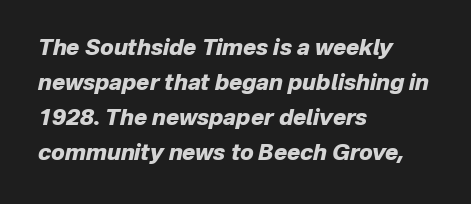
Q: Is the text bold? A: Yes.
Q: Is the text italic (slanted)? A: Yes, it leans right by about 12 degrees.
Q: Is the text underlined? A: No.
Q: How is the paragraph aligned? A: Left-aligned.
Q: Is the spacing between letters normal or unusually wide? A: Normal.
Q: Is the spacing between lines tight, normal or loose? A: Normal.
